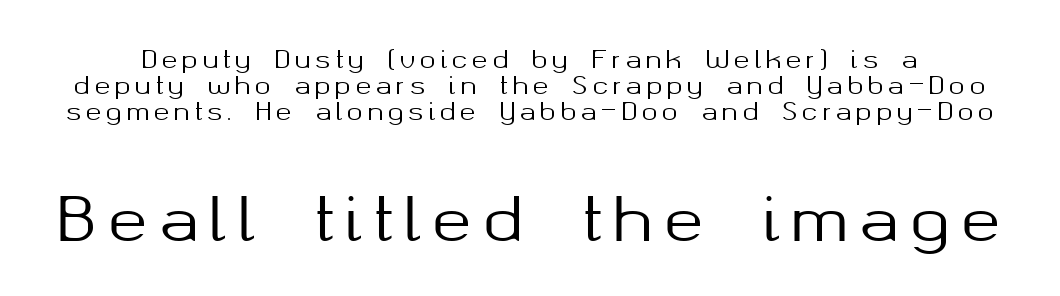
Q: Is the text italic (slanted)? A: No, it is upright.
Q: Is the typeface a serif or a sans-serif typeface? A: Sans-serif.
Q: Is the text underlined? A: No.
Q: Is the spacing between lines tight, normal or loose? A: Tight.
Q: Which block of text is set in a larger size, the first (top) or the second (bottom)? A: The second (bottom) one.
Q: Width (condensed, normal, or wide)? A: Normal.
Q: Stroke contrast? A: Medium.
Q: x-height? A: Medium.
Q: Monospaced? A: No.
